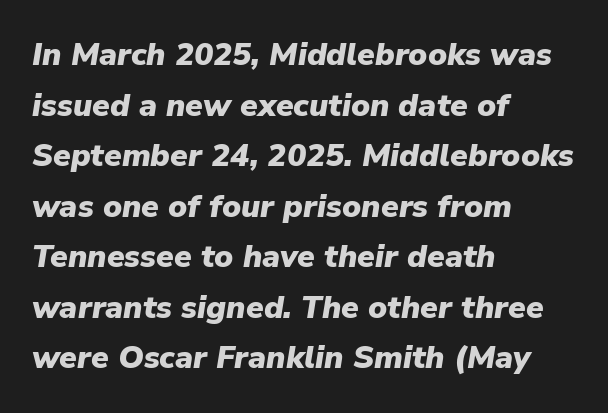
Q: Is the text bold? A: Yes.
Q: Is the text italic (slanted)? A: Yes, it leans right by about 9 degrees.
Q: Is the text underlined? A: No.
Q: How is the paragraph aligned? A: Left-aligned.
Q: Is the spacing between letters normal or unusually wide? A: Normal.
Q: Is the spacing between lines tight, normal or loose? A: Normal.
Q: Width (condensed, normal, or wide)? A: Normal.
Q: Stroke contrast? A: Low.
Q: x-height? A: Medium.
Q: Monospaced? A: No.
